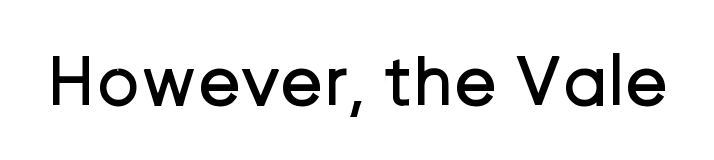
The image shows 73 px regular-weight sans-serif type, upright; set normal letter spacing, not underlined; low stroke contrast and a medium x-height.
